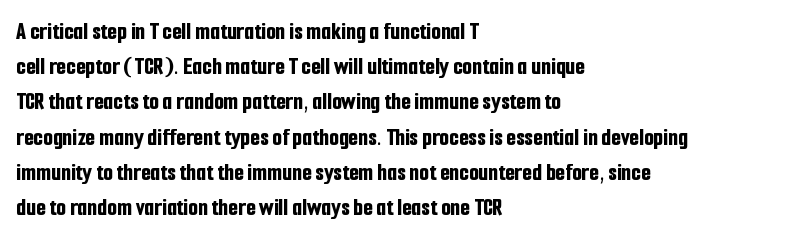
The image shows 25 px bold type, upright; set left-aligned, normal line spacing (1.41x), normal letter spacing, not underlined.
